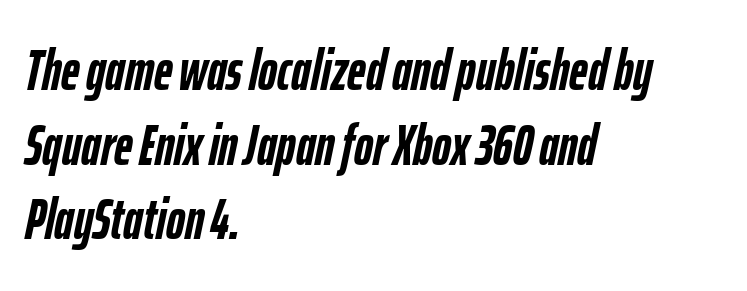
{"italic": "yes", "lean": "right", "slant_degrees": 12, "bold": "yes", "weight": "semibold", "width": "condensed", "stroke_contrast": "low", "x_height": "medium", "monospaced": "no", "underline": "no", "align": "left", "line_spacing": "normal", "line_spacing_ratio": 1.31, "letter_spacing": "normal", "letter_spacing_em": 0.0, "glyph_px": 57}
